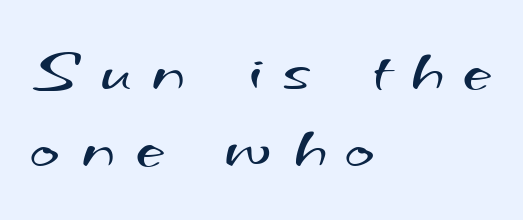
The image shows 63 px regular-weight, wide sans-serif type; set left-aligned, line spacing 1.23x, unusually wide letter spacing (+0.33 em), not underlined; medium stroke contrast and a small x-height.
